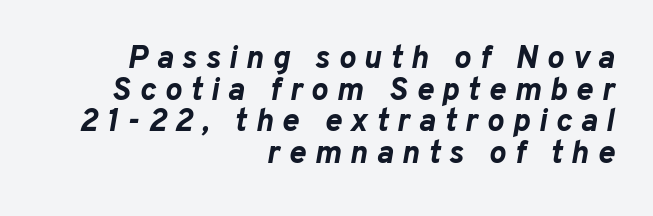
Each row of text sits above clean, open space. This block would grow much taller if given ordinary leading; it's compressed now. Looks like regular typesetting: each glyph gets only the width it needs. Right-aligned paragraph, ragged on the left.
